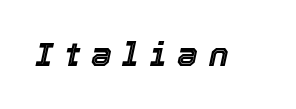
The image shows 33 px text type, italic (leaning right); set unusually wide letter spacing (+0.34 em), not underlined; a medium x-height.
